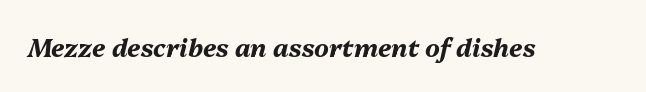
The image shows 25 px bold type, italic (leaning right); set normal letter spacing, not underlined.
